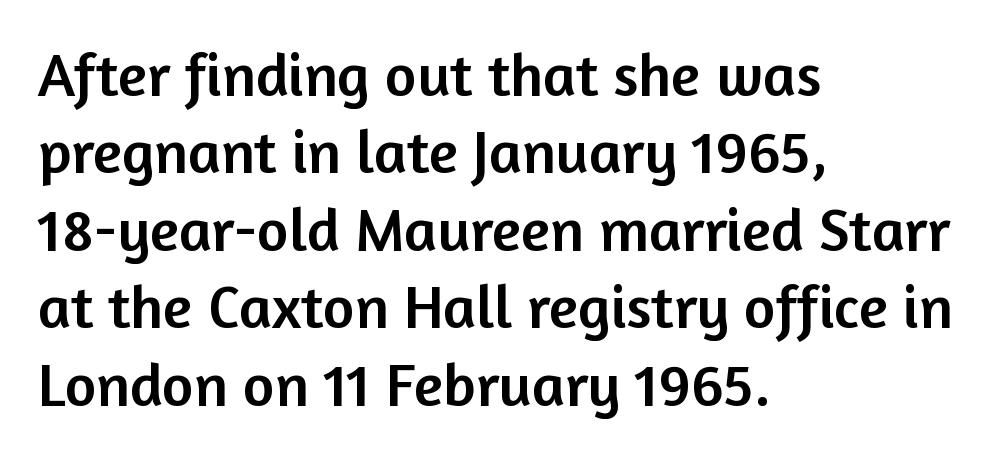
{"serif": "no", "italic": "no", "width": "normal", "stroke_contrast": "low", "x_height": "medium", "monospaced": "no", "underline": "no", "align": "left", "line_spacing": "normal", "line_spacing_ratio": 1.27, "letter_spacing": "normal", "letter_spacing_em": 0.0, "glyph_px": 61}
